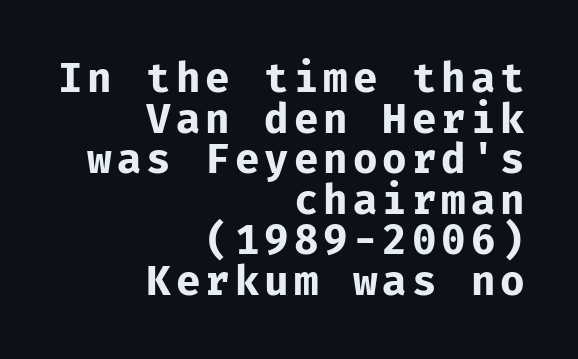
{"serif": "no", "italic": "no", "bold": "yes", "weight": "bold", "width": "normal", "stroke_contrast": "low", "x_height": "medium", "monospaced": "yes", "underline": "no", "align": "right", "line_spacing": "tight", "line_spacing_ratio": 0.99, "glyph_px": 41}
